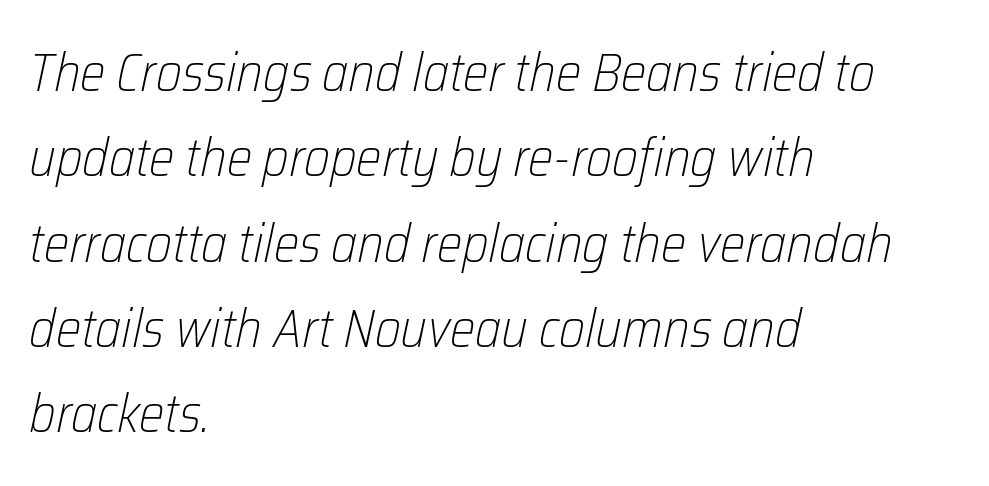
{"italic": "yes", "lean": "right", "slant_degrees": 12, "bold": "no", "weight": "light", "width": "condensed", "stroke_contrast": "low", "x_height": "medium", "monospaced": "no", "underline": "no", "align": "left", "line_spacing": "normal", "line_spacing_ratio": 1.58, "letter_spacing": "normal", "letter_spacing_em": 0.0, "glyph_px": 54}
